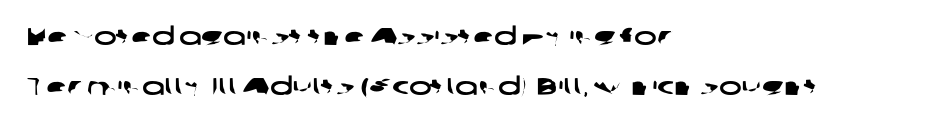
The letters sit at their default tracking, neither squeezed nor spread. Honestly, the rows look like they've been pulled way apart. Alignment: flush left. Check under the words: just untouched page.
